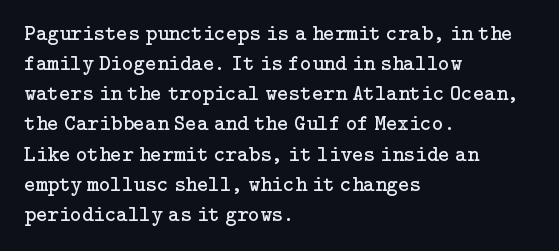
Q: Is the text bold? A: No.
Q: Is the text italic (slanted)? A: No, it is upright.
Q: Is the text underlined? A: No.
Q: How is the paragraph aligned? A: Left-aligned.
Q: Is the spacing between letters normal or unusually wide? A: Normal.
Q: Is the spacing between lines tight, normal or loose? A: Normal.
